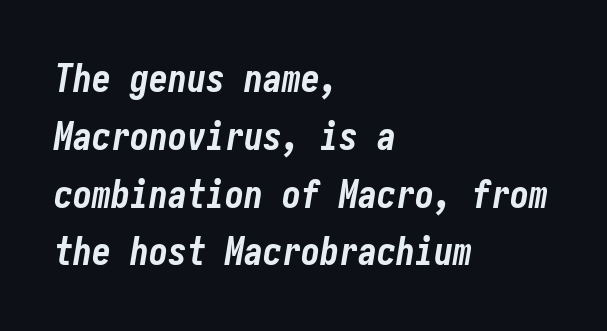
{"italic": "yes", "lean": "right", "slant_degrees": 10, "bold": "yes", "weight": "bold", "width": "condensed", "stroke_contrast": "low", "x_height": "medium", "underline": "no", "align": "left", "line_spacing": "normal", "line_spacing_ratio": 1.52, "letter_spacing": "normal", "letter_spacing_em": 0.0, "glyph_px": 38}
